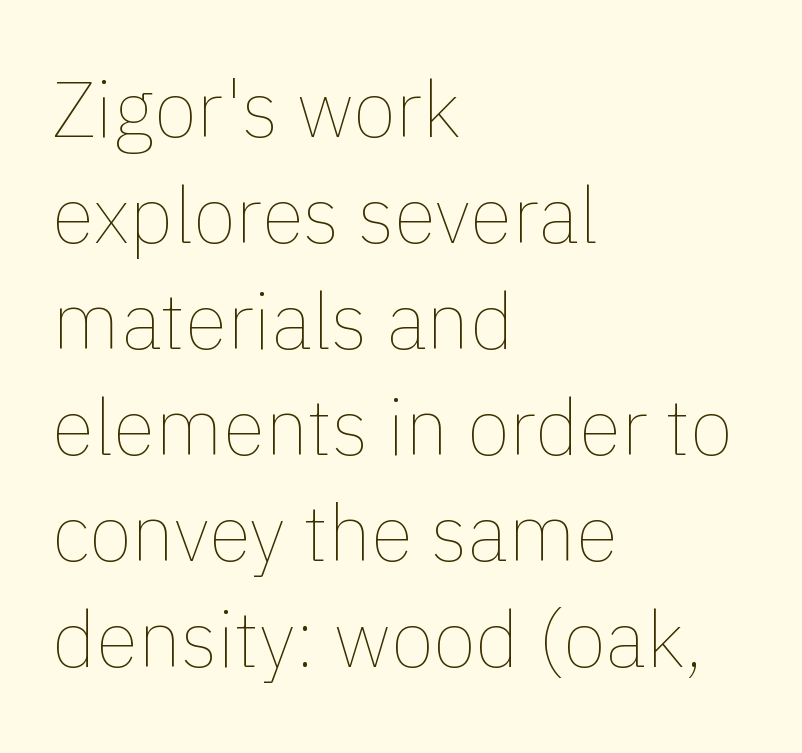
The image shows 78 px thin type, upright; set left-aligned, normal line spacing (1.36x), normal letter spacing, not underlined; low stroke contrast and a medium x-height.
